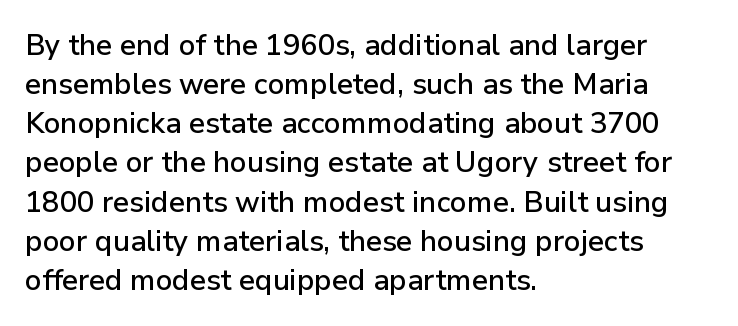
Nobody touched the tracking dial on this one. Words float on clear page, feet unadorned. The letters stand straight up with perfectly vertical stems. The face used here is proportionally spaced, like ordinary book or web type.
